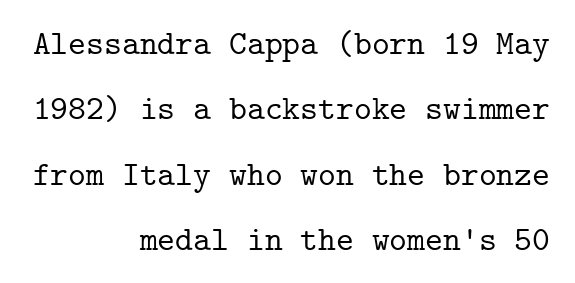
{"serif": "yes", "italic": "no", "width": "normal", "stroke_contrast": "low", "x_height": "medium", "monospaced": "yes", "underline": "no", "align": "right", "line_spacing": "loose", "line_spacing_ratio": 1.92, "letter_spacing": "normal", "letter_spacing_em": 0.0, "glyph_px": 34}
